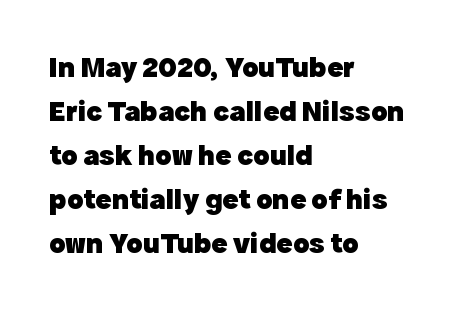
Look at the stroke-to-counter ratio: heavy, a bold. The face used here is proportionally spaced, like ordinary book or web type. Regarding leading, the lines here are spaced in the standard way. The axis of the letterforms is exactly vertical.
